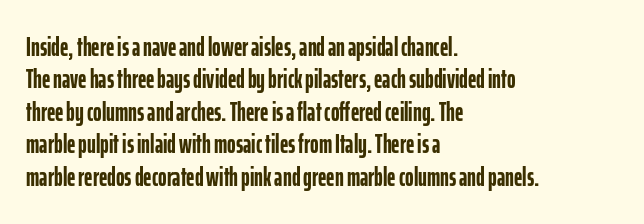
{"italic": "no", "bold": "yes", "underline": "no", "align": "left", "line_spacing": "normal", "line_spacing_ratio": 1.25, "letter_spacing": "normal", "letter_spacing_em": 0.0, "glyph_px": 26}
